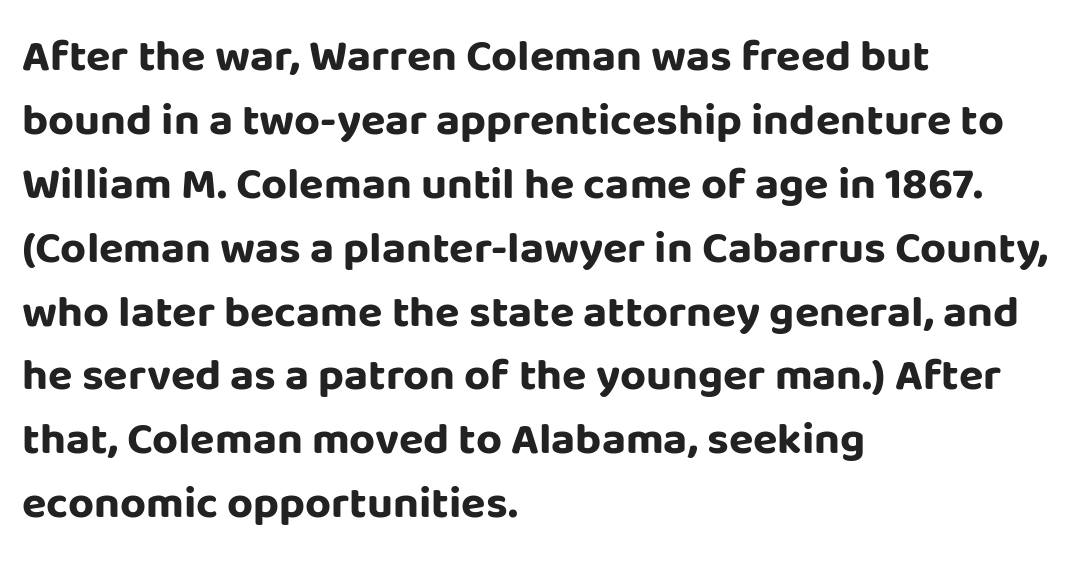
Q: Is the text bold? A: Yes.
Q: Is the text italic (slanted)? A: No, it is upright.
Q: Is the typeface a serif or a sans-serif typeface? A: Sans-serif.
Q: Is the text underlined? A: No.
Q: How is the paragraph aligned? A: Left-aligned.
Q: Is the spacing between letters normal or unusually wide? A: Normal.
Q: Is the spacing between lines tight, normal or loose? A: Normal.
Q: Width (condensed, normal, or wide)? A: Normal.
Q: Stroke contrast? A: Low.
Q: x-height? A: Large.
Q: Monospaced? A: No.
